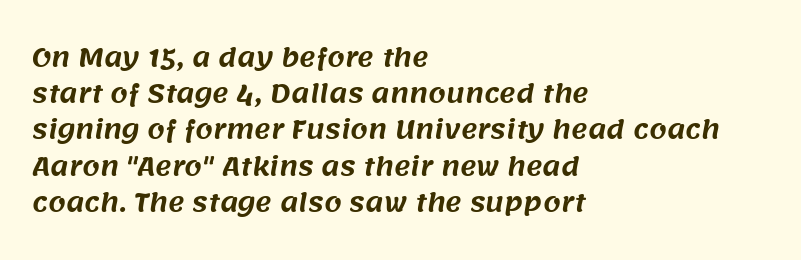
The image shows 25 px text type; set left-aligned, normal line spacing (1.45x), normal letter spacing, not underlined.
